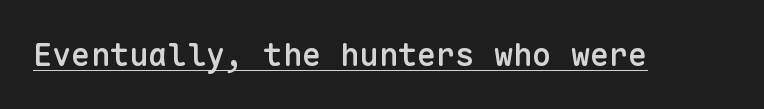
{"serif": "no", "italic": "no", "bold": "semi", "weight": "semibold", "width": "normal", "stroke_contrast": "low", "x_height": "medium", "monospaced": "yes", "underline": "yes", "letter_spacing": "normal", "letter_spacing_em": 0.0, "glyph_px": 32}
